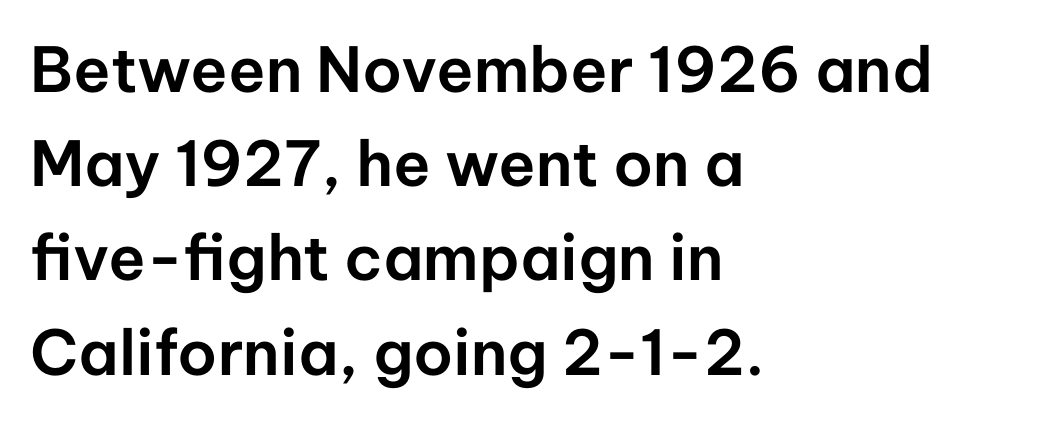
Q: Is the text italic (slanted)? A: No, it is upright.
Q: Is the typeface a serif or a sans-serif typeface? A: Sans-serif.
Q: Is the text underlined? A: No.
Q: How is the paragraph aligned? A: Left-aligned.
Q: Is the spacing between letters normal or unusually wide? A: Normal.
Q: Is the spacing between lines tight, normal or loose? A: Normal.
Q: Width (condensed, normal, or wide)? A: Normal.
Q: Stroke contrast? A: Low.
Q: x-height? A: Medium.
Q: Monospaced? A: No.
